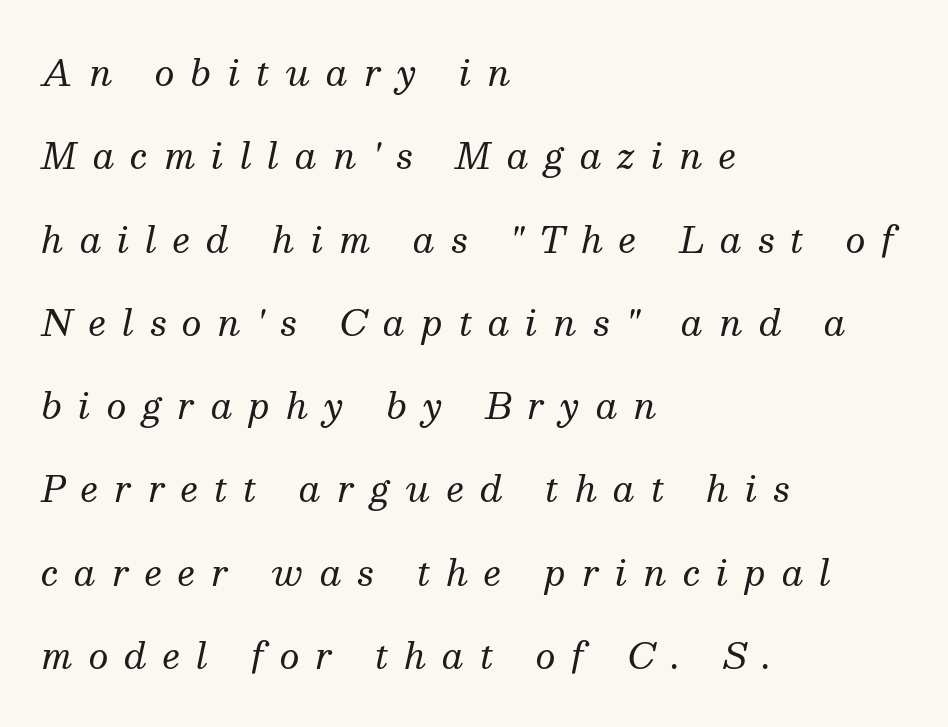
Q: Is the text bold? A: No.
Q: Is the text italic (slanted)? A: Yes, it leans right by about 13 degrees.
Q: Is the typeface a serif or a sans-serif typeface? A: Serif.
Q: Is the text underlined? A: No.
Q: How is the paragraph aligned? A: Left-aligned.
Q: Is the spacing between letters normal or unusually wide? A: Unusually wide.
Q: Is the spacing between lines tight, normal or loose? A: Loose.
Q: Width (condensed, normal, or wide)? A: Normal.
Q: Stroke contrast? A: Medium.
Q: x-height? A: Medium.
Q: Monospaced? A: No.
